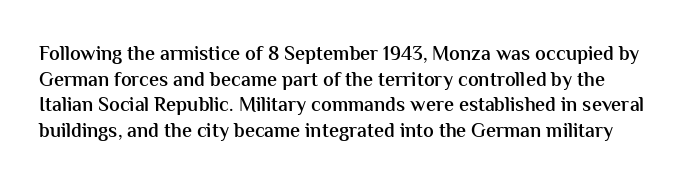
{"italic": "no", "bold": "semi", "underline": "no", "line_spacing": "normal", "line_spacing_ratio": 1.28, "letter_spacing": "normal", "letter_spacing_em": 0.0, "glyph_px": 20}
